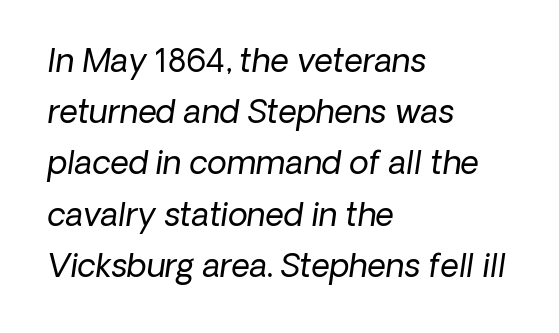
The image shows 32 px regular-weight sans-serif type; set left-aligned, normal line spacing (1.6x), normal letter spacing, not underlined; low stroke contrast and a medium x-height.
